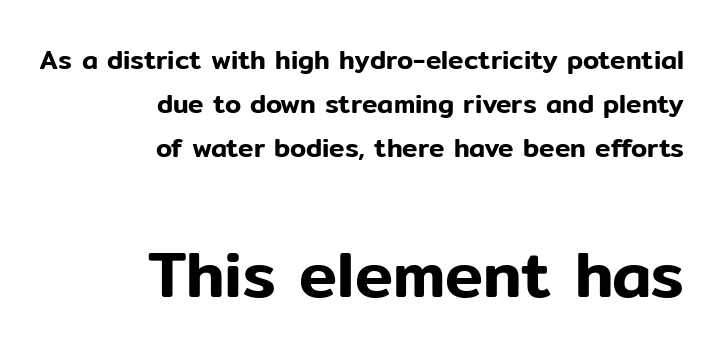
These lines were composed using upright roman letters. You can tell from the bare stems that sans-serif type was used. Words appear dense and cohesive because spacing is normal. Note: smaller setting up top, larger setting below. Caption: multi-line text, flush right, ragged left. Character widths vary here, with narrow letters taking less room than wide ones.
